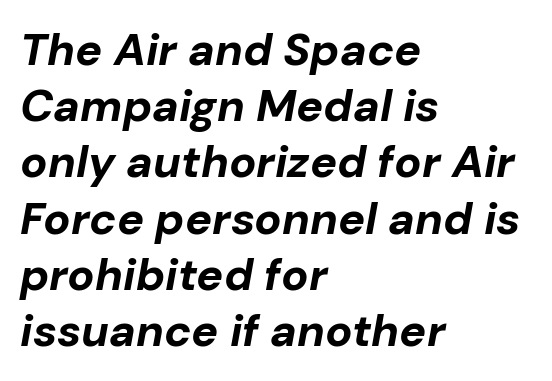
The image shows 45 px bold type, italic (leaning right); set left-aligned, normal line spacing (1.25x), normal letter spacing, not underlined; low stroke contrast and a medium x-height.
